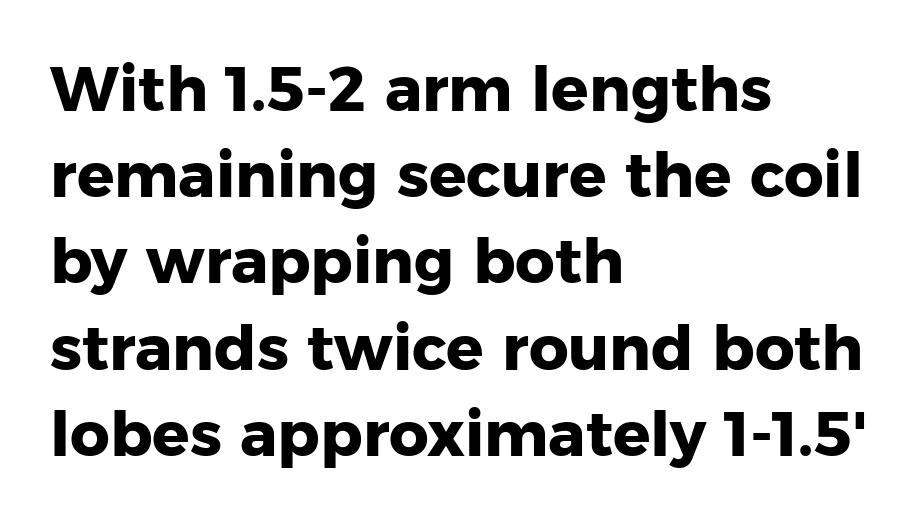
{"serif": "no", "italic": "no", "bold": "yes", "weight": "heavy", "width": "normal", "stroke_contrast": "low", "x_height": "medium", "monospaced": "no", "underline": "no", "align": "left", "line_spacing": "normal", "line_spacing_ratio": 1.39, "letter_spacing": "normal", "letter_spacing_em": 0.0, "glyph_px": 62}
